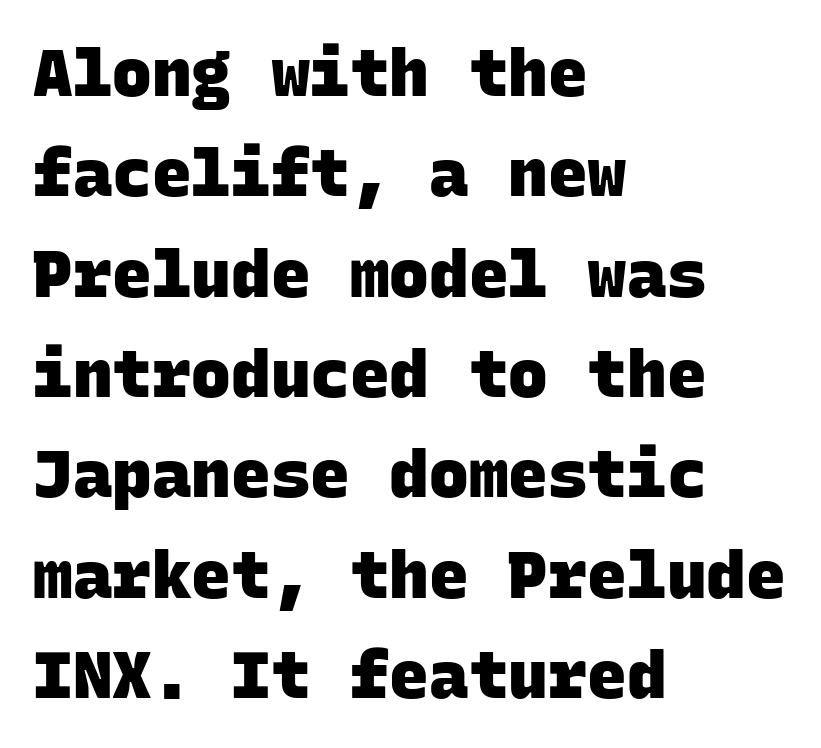
Q: Is the text bold? A: Yes.
Q: Is the typeface a serif or a sans-serif typeface? A: Sans-serif.
Q: Is the text underlined? A: No.
Q: How is the paragraph aligned? A: Left-aligned.
Q: Is the spacing between letters normal or unusually wide? A: Normal.
Q: Is the spacing between lines tight, normal or loose? A: Normal.
Q: Width (condensed, normal, or wide)? A: Normal.
Q: Stroke contrast? A: Low.
Q: x-height? A: Large.
Q: Monospaced? A: Yes.
